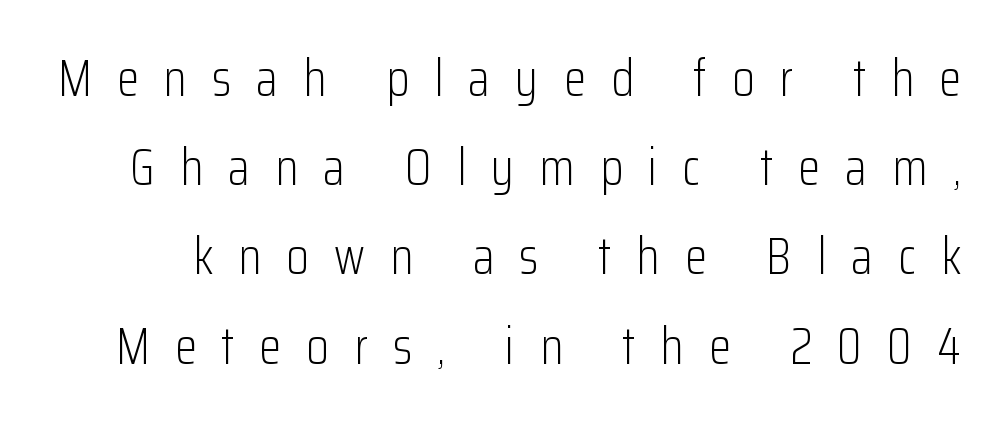
Q: Is the text bold? A: No.
Q: Is the text italic (slanted)? A: No, it is upright.
Q: Is the typeface a serif or a sans-serif typeface? A: Sans-serif.
Q: Is the text underlined? A: No.
Q: Is the spacing between letters normal or unusually wide? A: Unusually wide.
Q: Width (condensed, normal, or wide)? A: Condensed.
Q: Stroke contrast? A: Low.
Q: x-height? A: Medium.
Q: Monospaced? A: No.
